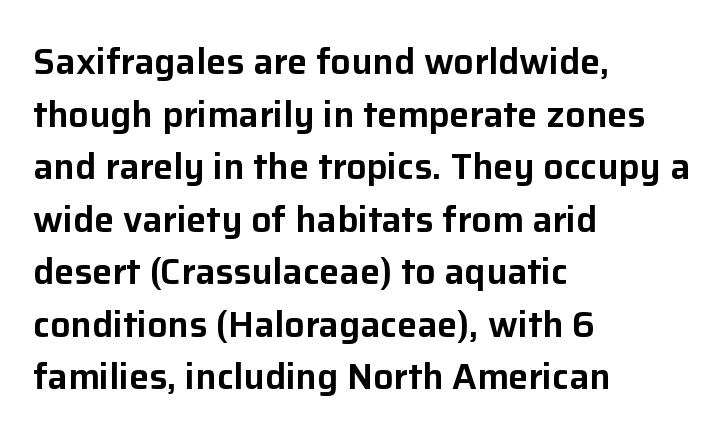
Q: Is the text italic (slanted)? A: No, it is upright.
Q: Is the typeface a serif or a sans-serif typeface? A: Sans-serif.
Q: Is the text underlined? A: No.
Q: How is the paragraph aligned? A: Left-aligned.
Q: Is the spacing between letters normal or unusually wide? A: Normal.
Q: Is the spacing between lines tight, normal or loose? A: Normal.
Q: Width (condensed, normal, or wide)? A: Normal.
Q: Stroke contrast? A: Low.
Q: x-height? A: Medium.
Q: Monospaced? A: No.
